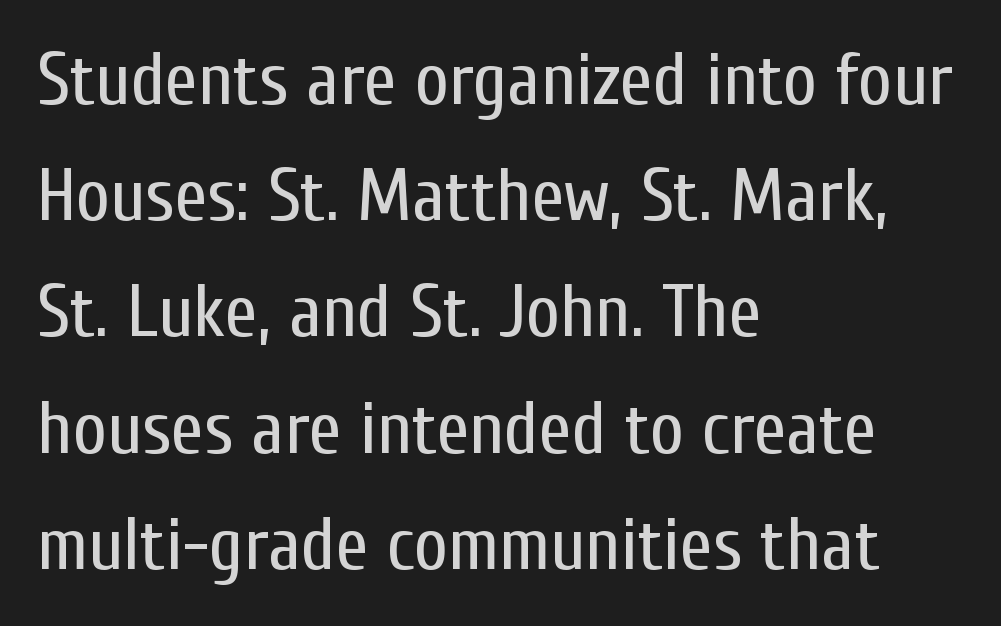
Q: Is the text bold? A: No.
Q: Is the text italic (slanted)? A: No, it is upright.
Q: Is the typeface a serif or a sans-serif typeface? A: Sans-serif.
Q: Is the text underlined? A: No.
Q: How is the paragraph aligned? A: Left-aligned.
Q: Is the spacing between letters normal or unusually wide? A: Normal.
Q: Is the spacing between lines tight, normal or loose? A: Normal.
Q: Width (condensed, normal, or wide)? A: Condensed.
Q: Stroke contrast? A: Low.
Q: x-height? A: Medium.
Q: Monospaced? A: No.
